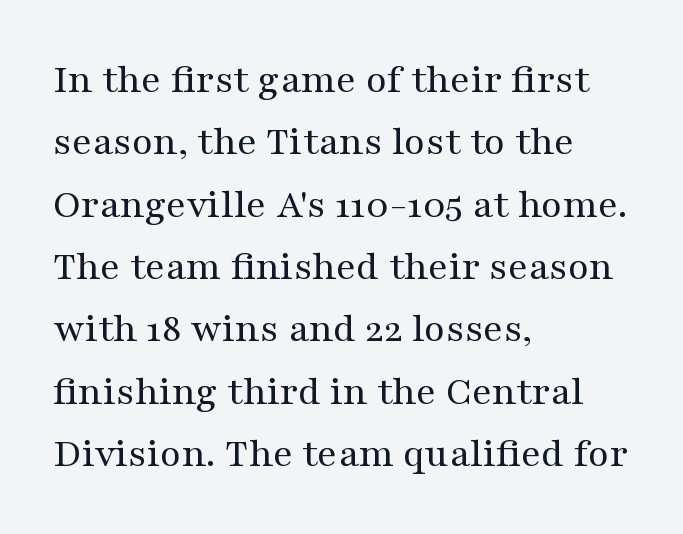
{"serif": "yes", "italic": "no", "bold": "no", "weight": "regular", "width": "wide", "stroke_contrast": "medium", "x_height": "medium", "monospaced": "no", "underline": "no", "align": "left", "line_spacing": "normal", "line_spacing_ratio": 1.45, "letter_spacing": "normal", "letter_spacing_em": 0.0, "glyph_px": 43}
